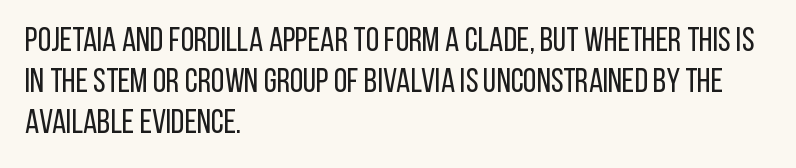
In terms of letterspacing, this is plain default setting. Clear beneath every line of the passage. This sample is left-justified, so line endings fall wherever the words run out. Varying glyph widths throughout — classic text-font behaviour. Bold? No — there's no thickening of the strokes.
